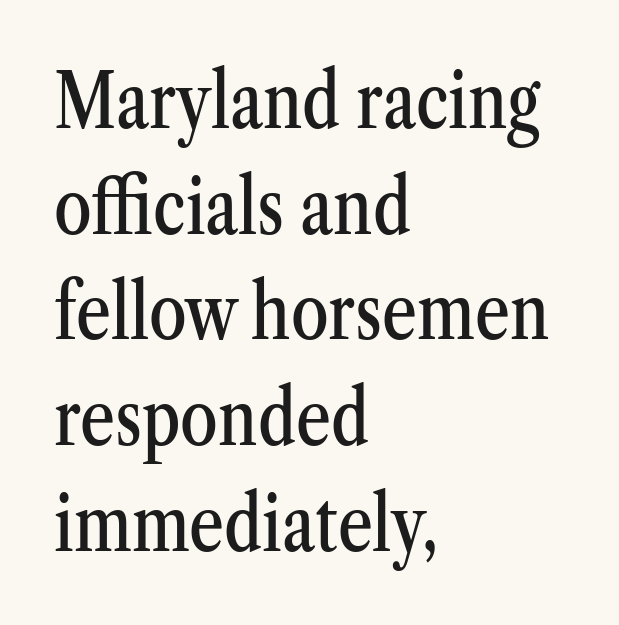
{"serif": "yes", "italic": "no", "width": "condensed", "stroke_contrast": "medium", "x_height": "medium", "monospaced": "no", "underline": "no", "align": "left", "line_spacing": "normal", "line_spacing_ratio": 1.39, "letter_spacing": "normal", "letter_spacing_em": 0.0, "glyph_px": 76}
